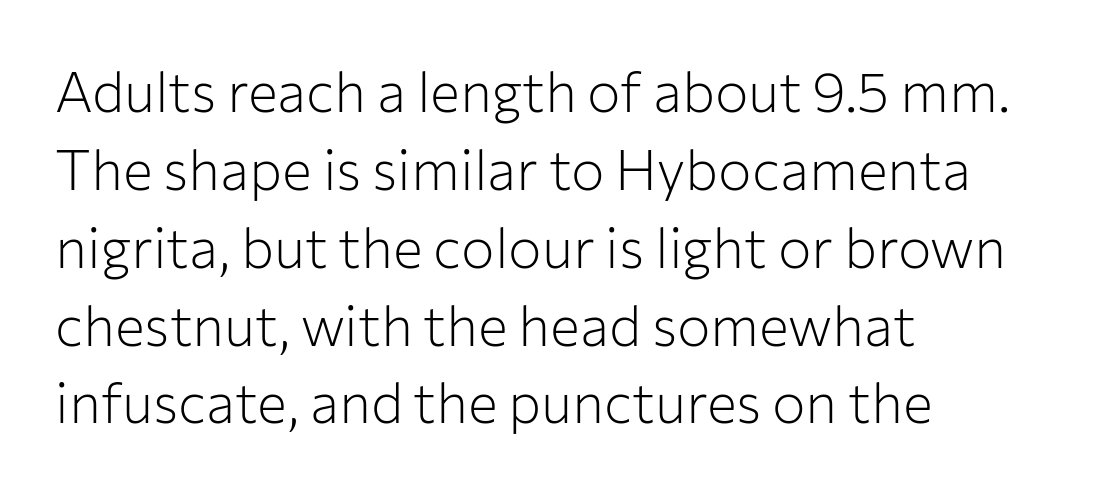
The image shows 56 px light sans-serif type, upright; set left-aligned, normal line spacing (1.39x), normal letter spacing, not underlined; low stroke contrast and a medium x-height.
